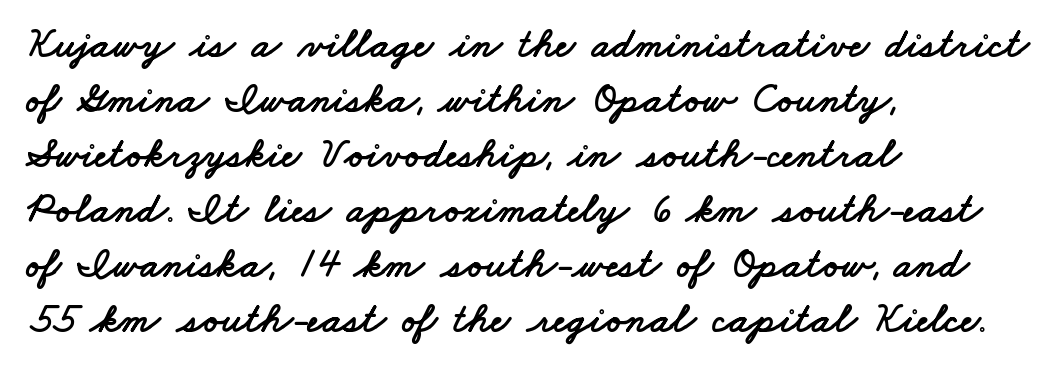
Q: Is the typeface a serif or a sans-serif typeface? A: Sans-serif.
Q: Is the text underlined? A: No.
Q: How is the paragraph aligned? A: Left-aligned.
Q: Is the spacing between letters normal or unusually wide? A: Normal.
Q: Is the spacing between lines tight, normal or loose? A: Normal.
Q: Width (condensed, normal, or wide)? A: Wide.
Q: Stroke contrast? A: Low.
Q: x-height? A: Small.
Q: Monospaced? A: No.
